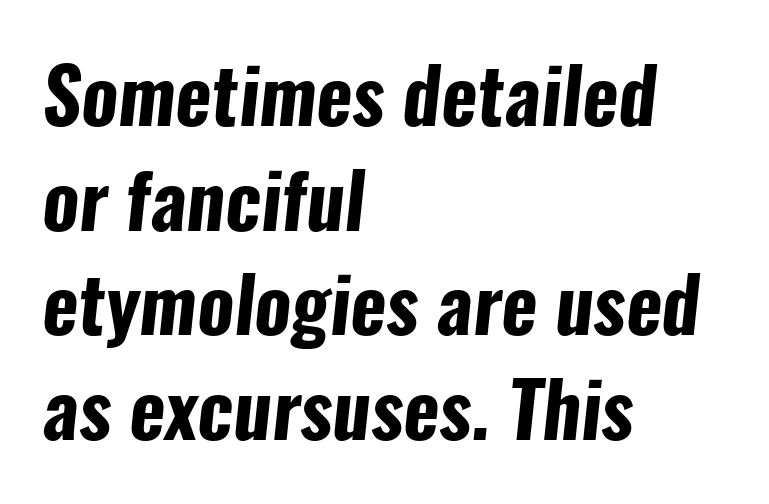
The image shows 77 px bold, condensed sans-serif type; set left-aligned, normal line spacing (1.36x), normal letter spacing, not underlined; low stroke contrast and a medium x-height.
